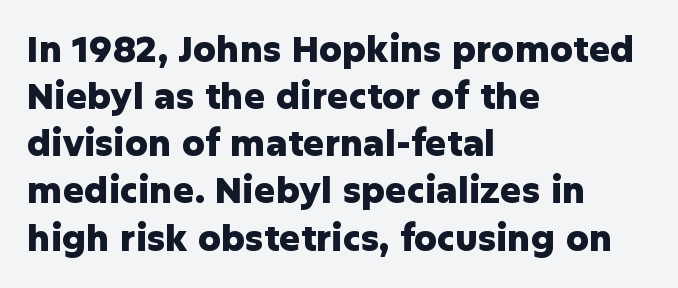
The image shows 36 px heavy sans-serif type, upright; set left-aligned, normal line spacing (1.31x), normal letter spacing, not underlined; low stroke contrast and a medium x-height.
